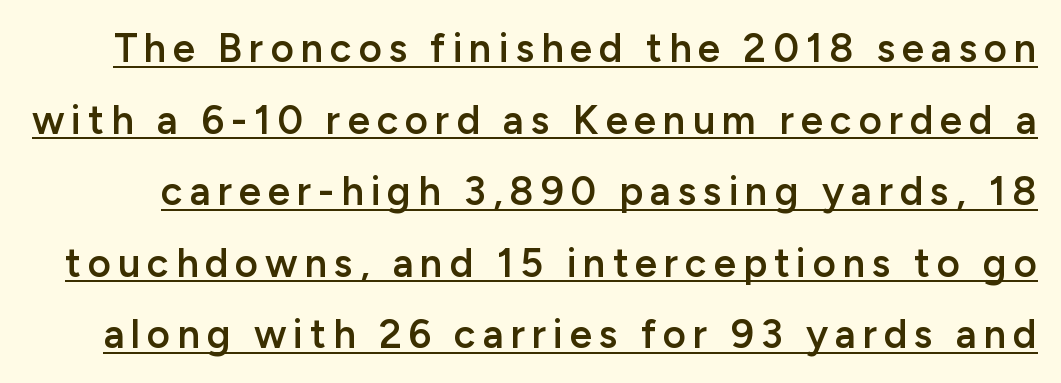
{"serif": "no", "italic": "no", "bold": "semi", "weight": "semibold", "width": "normal", "stroke_contrast": "low", "x_height": "medium", "monospaced": "no", "underline": "yes", "line_spacing_ratio": 1.79, "glyph_px": 40}
